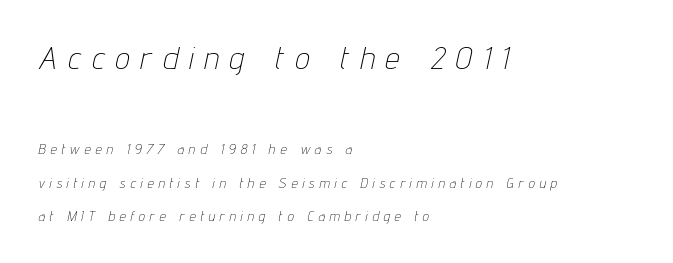
{"italic": "yes", "lean": "right", "slant_degrees": 12, "bold": "no", "weight": "thin", "width": "condensed", "stroke_contrast": "low", "x_height": "medium", "monospaced": "no", "underline": "no", "align": "left", "line_spacing": "loose", "line_spacing_ratio": 2.39, "letter_spacing": "wide", "letter_spacing_em": 0.36, "larger_block": "first", "size_ratio": 2.29, "glyph_px": 32}
